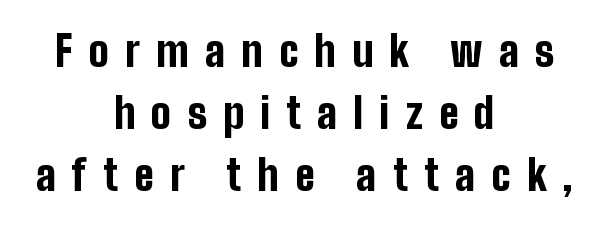
{"serif": "no", "italic": "no", "bold": "yes", "weight": "bold", "width": "condensed", "stroke_contrast": "low", "x_height": "medium", "monospaced": "no", "underline": "no", "align": "center", "line_spacing": "normal", "line_spacing_ratio": 1.48, "letter_spacing": "wide", "letter_spacing_em": 0.39, "glyph_px": 42}
